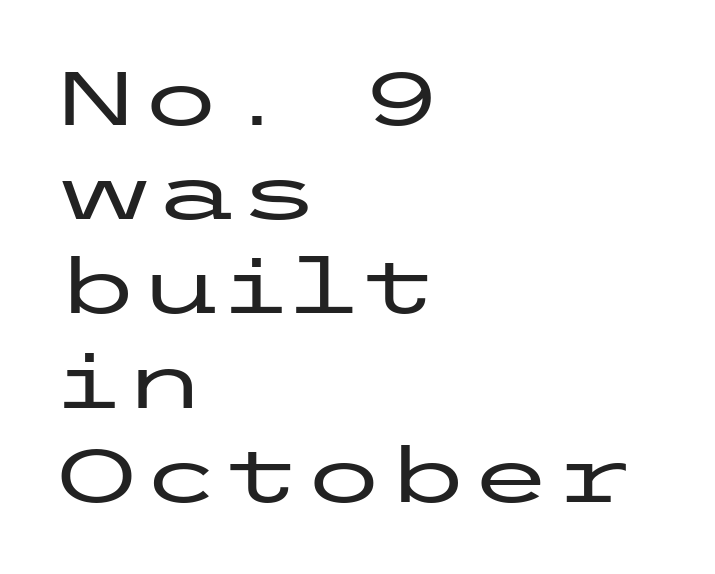
This is roman type, the default non-slanted kind. Visually the block forms a straight wall on the left and a jagged coastline on the right. A clean baseline with only descenders dipping below it. The font family rendered here belongs to the sans-serif group. Students, note that the glyphs here touch the page at normal intervals.
